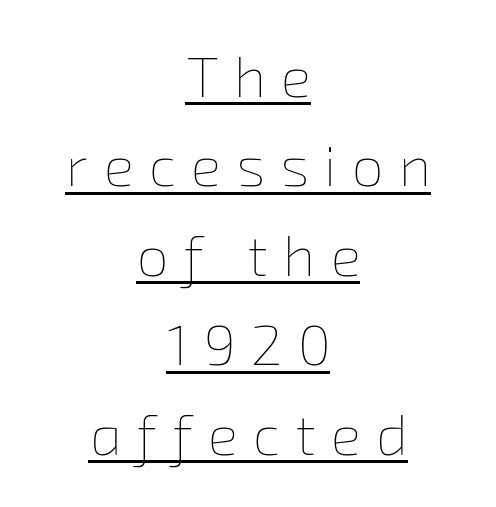
Q: Is the text bold? A: No.
Q: Is the text underlined? A: Yes.
Q: How is the paragraph aligned? A: Centered.
Q: Is the spacing between letters normal or unusually wide? A: Unusually wide.
Q: Is the spacing between lines tight, normal or loose? A: Normal.
Q: Width (condensed, normal, or wide)? A: Normal.
Q: Stroke contrast? A: Low.
Q: x-height? A: Medium.
Q: Monospaced? A: No.
